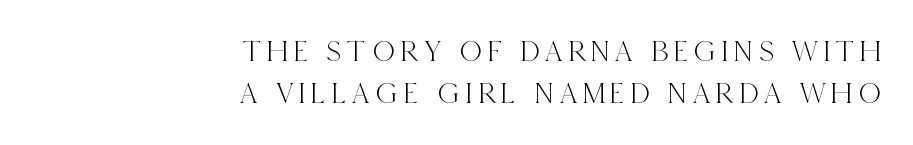
The image shows 31 px condensed serif type, upright; set right-aligned, normal line spacing (1.36x), not underlined; a large x-height.
